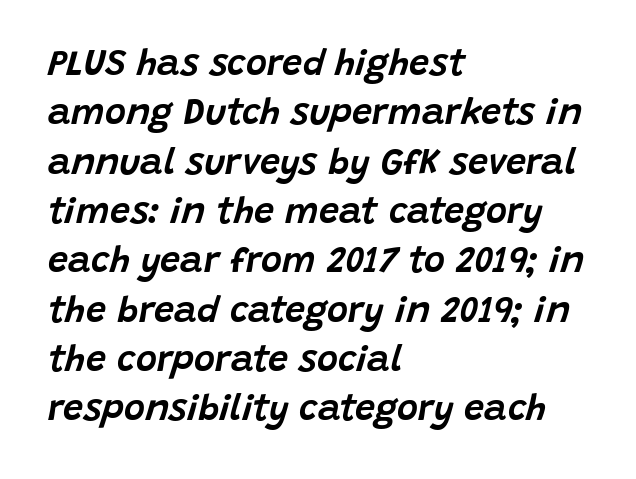
The image shows 36 px text type, italic (leaning right); set left-aligned, normal line spacing (1.37x), normal letter spacing, not underlined; low stroke contrast and a large x-height.
